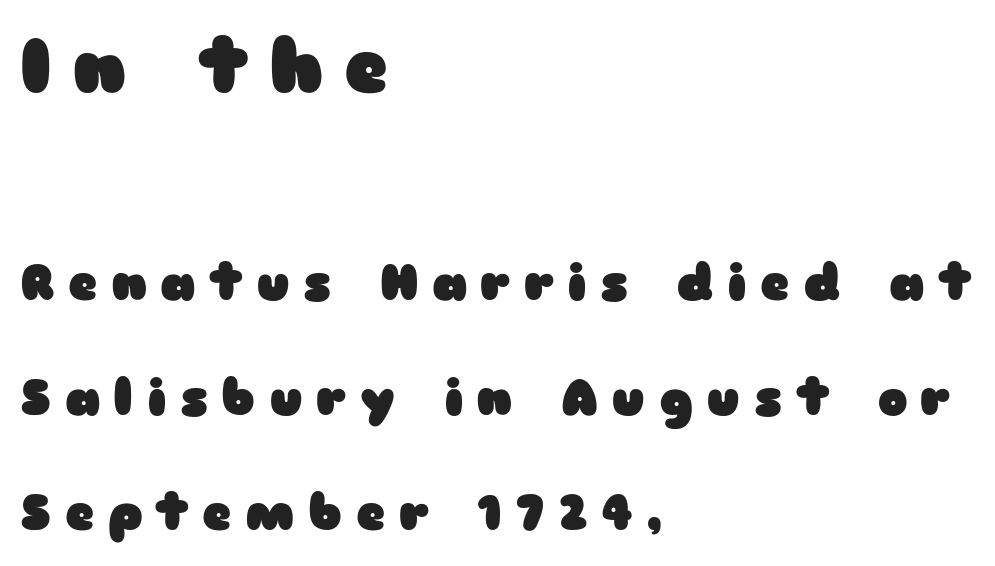
Q: Is the text bold? A: Yes.
Q: Is the text italic (slanted)? A: No, it is upright.
Q: Is the typeface a serif or a sans-serif typeface? A: Sans-serif.
Q: Is the text underlined? A: No.
Q: How is the paragraph aligned? A: Left-aligned.
Q: Is the spacing between letters normal or unusually wide? A: Unusually wide.
Q: Is the spacing between lines tight, normal or loose? A: Loose.
Q: Which block of text is set in a larger size, the first (top) or the second (bottom)? A: The first (top) one.
Q: Width (condensed, normal, or wide)? A: Wide.
Q: Stroke contrast? A: Low.
Q: x-height? A: Medium.
Q: Monospaced? A: No.
